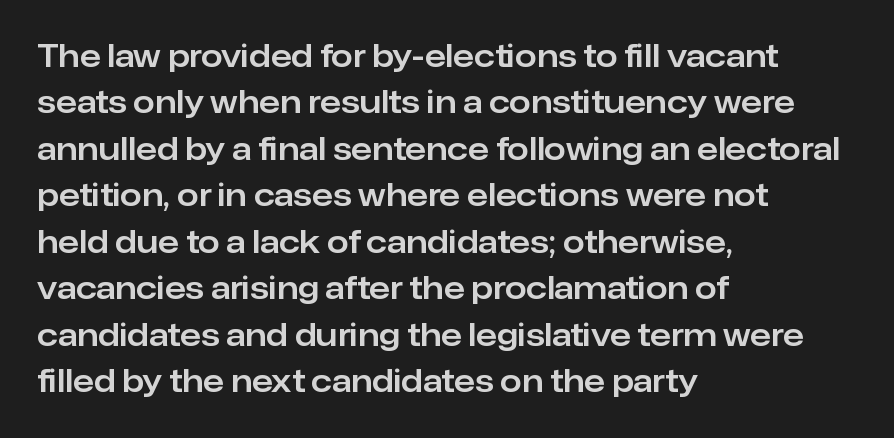
Whoever set this chose a conventional vertical rhythm. Proportional: the letters do not fall into vertical columns. A classic flush-left, rag-right setting is used for this passage. The letterforms sit shoulder to shoulder at normal distance.
